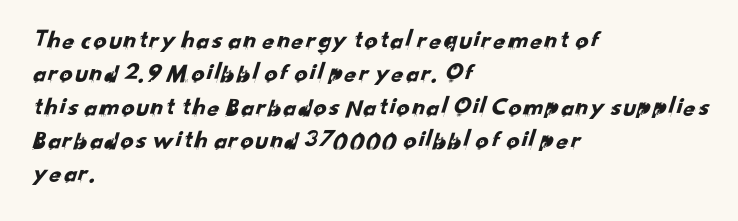
The designer left line spacing at the default. Horizontal alignment here is leftward, the default for most running prose. The strip under each line holds only bare page. In terms of letterspacing, this is plain default setting.
